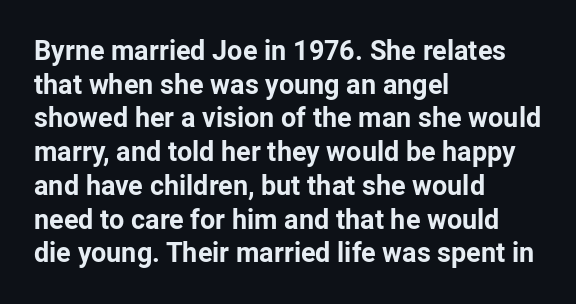
Q: Is the text bold? A: Yes.
Q: Is the text italic (slanted)? A: No, it is upright.
Q: Is the text underlined? A: No.
Q: How is the paragraph aligned? A: Left-aligned.
Q: Is the spacing between letters normal or unusually wide? A: Normal.
Q: Is the spacing between lines tight, normal or loose? A: Normal.
